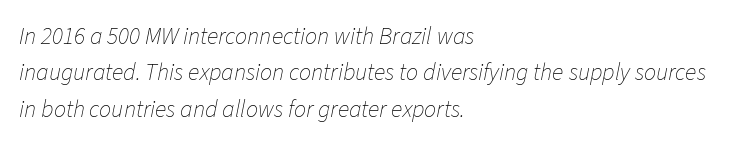
{"italic": "yes", "lean": "right", "slant_degrees": 11, "bold": "no", "underline": "no", "align": "left", "line_spacing": "normal", "line_spacing_ratio": 1.52, "letter_spacing": "normal", "letter_spacing_em": 0.0, "glyph_px": 24}
